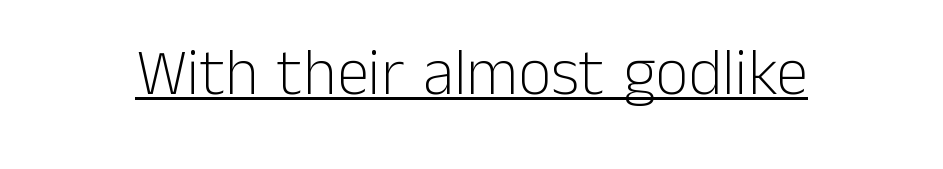
{"serif": "no", "italic": "no", "bold": "no", "weight": "light", "width": "normal", "stroke_contrast": "low", "x_height": "medium", "monospaced": "no", "underline": "yes", "letter_spacing": "normal", "letter_spacing_em": 0.0, "glyph_px": 65}
